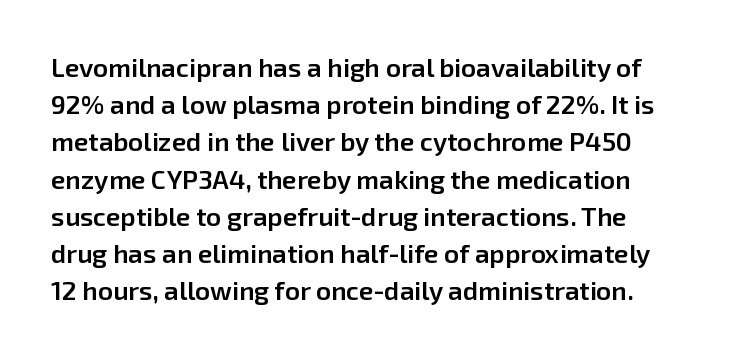
{"italic": "no", "bold": "semi", "underline": "no", "line_spacing": "normal", "line_spacing_ratio": 1.43, "letter_spacing": "normal", "letter_spacing_em": 0.0, "glyph_px": 26}
